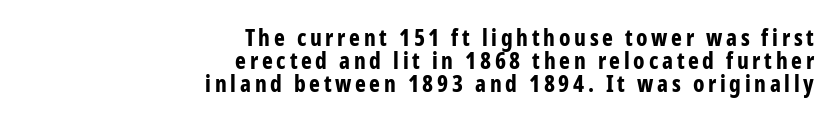
The image shows 23 px bold type, upright; set right-aligned, tight line spacing (1.01x), not underlined.
